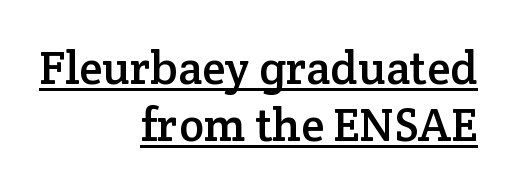
A typesetter would mark this as roman, not italic. The font family rendered here belongs to the serif group. This sample uses plain, unmodified letter spacing. Layout note: lines flush right. Compared with undecorated copy, this sample adds a rule below the words.
